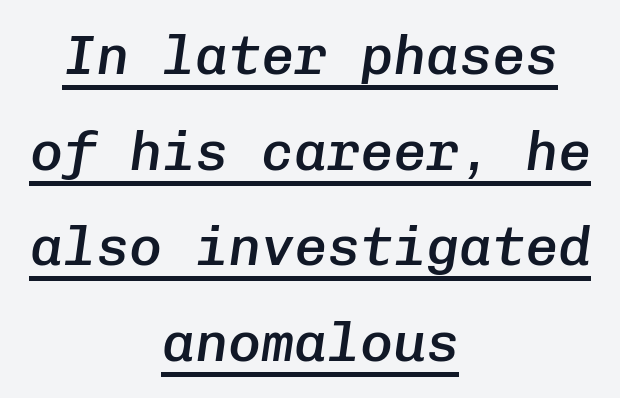
This is underlined copy, the kind a proofreader might mark for attention. These lines carry some extra weight — a demibold, not a full bold. These lines are centered, leaving both edges ragged. Here the glyphs are tracked normally, forming tight word shapes.
